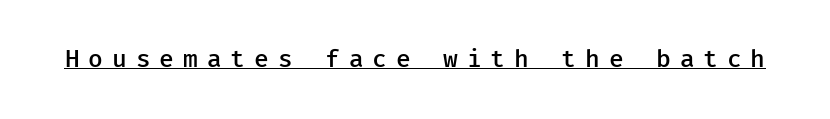
Q: Is the text bold? A: Semi-bold.
Q: Is the text italic (slanted)? A: No, it is upright.
Q: Is the text underlined? A: Yes.
Q: Is the spacing between letters normal or unusually wide? A: Unusually wide.
